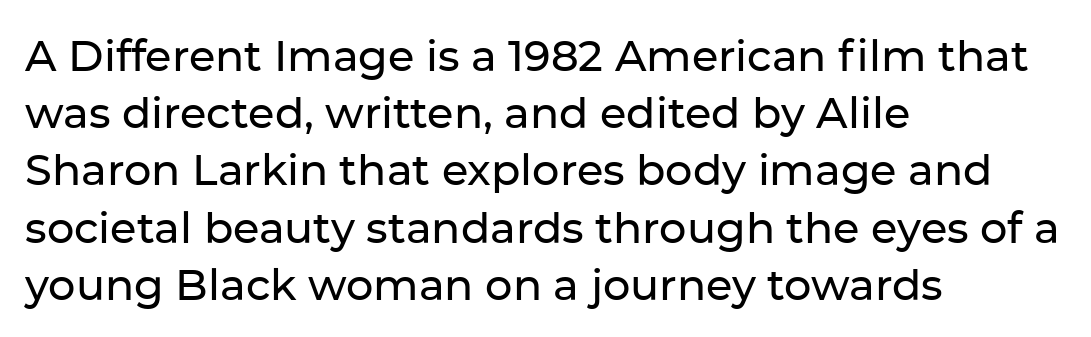
A student would call this left alignment; a typographer would say flush left, rag right. The type is set solid horizontally, with unmodified tracking. Note the varied advance widths — an 'i' is clearly narrower than an 'm'. The axis of the letterforms is exactly vertical. Just letters on the line, the space beneath them empty.
